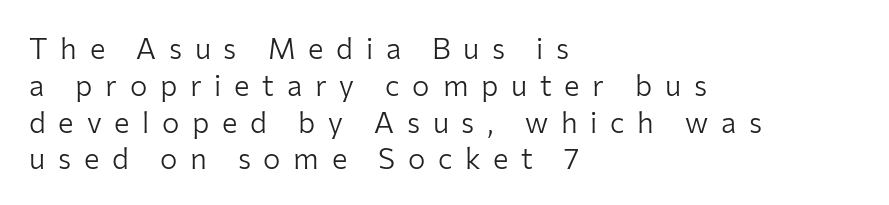
{"serif": "no", "italic": "no", "bold": "no", "weight": "light", "width": "normal", "stroke_contrast": "low", "x_height": "medium", "monospaced": "no", "underline": "no", "align": "left", "line_spacing": "normal", "line_spacing_ratio": 1.27, "letter_spacing": "wide", "letter_spacing_em": 0.44, "glyph_px": 29}
